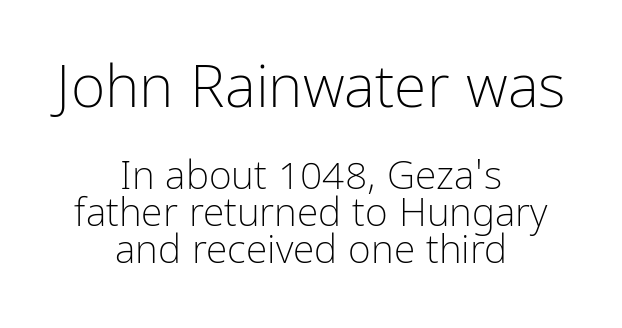
Stroke mass is kept to a normal reading level or below. Check where the strokes stop: nothing finishes them off — pure sans. Block one is the big one; block two sits smaller underneath. Bare-footed words on every line. The space between consecutive lines is stingy. Think of a printed novel: that variable character pitch is what you see here.
